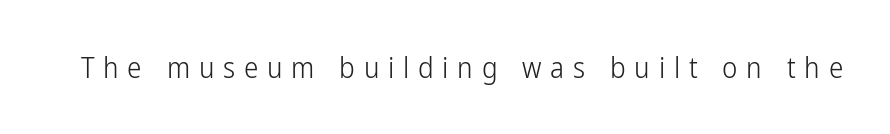
The image shows 29 px light, condensed sans-serif type, upright; set unusually wide letter spacing (+0.3 em), not underlined; low stroke contrast and a medium x-height.
